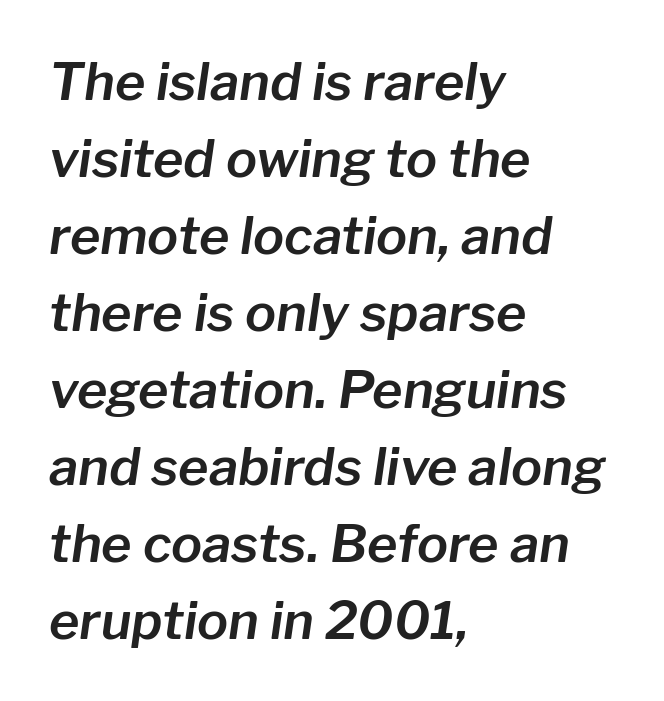
The image shows 52 px text type, italic (leaning right); set left-aligned, normal line spacing (1.48x), normal letter spacing, not underlined; low stroke contrast and a medium x-height.
